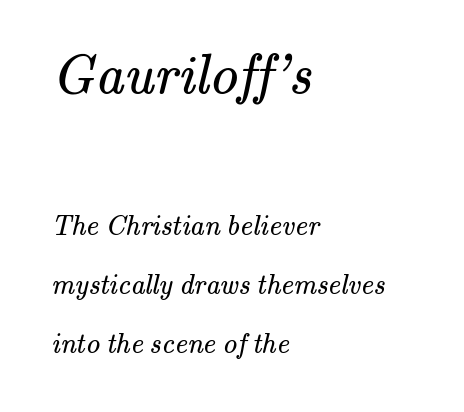
The letters carry serifs — small finishing strokes at the ends of their stems. Honestly, there is no underline to notice here at all. These lines keep a tight, regular rhythm from letter to letter. The passage shown is typed in a proportional face where columns would drift.
